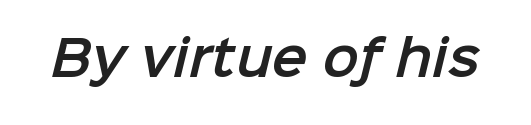
The image shows 48 px sans-serif type; set normal letter spacing, not underlined; low stroke contrast and a medium x-height.
